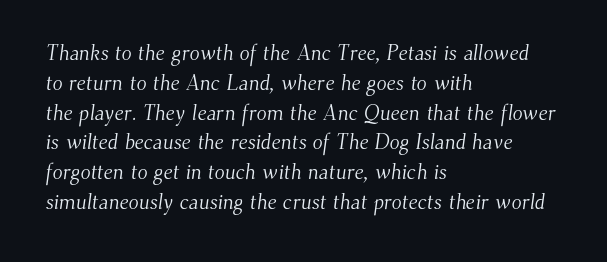
A quiet, ordinary-to-light weight characterises the typeface. This sample uses plain, unmodified letter spacing. Honestly, the row spacing looks completely unremarkable. The paragraph has a hard left edge and a soft right edge. Beneath every word, the page is bare.
